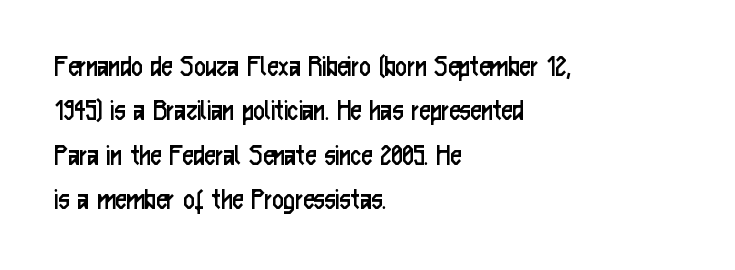
{"serif": "no", "italic": "no", "bold": "no", "weight": "regular", "width": "condensed", "stroke_contrast": "low", "x_height": "medium", "monospaced": "no", "underline": "no", "align": "left", "line_spacing": "normal", "line_spacing_ratio": 1.43, "letter_spacing": "normal", "letter_spacing_em": 0.0, "glyph_px": 31}
